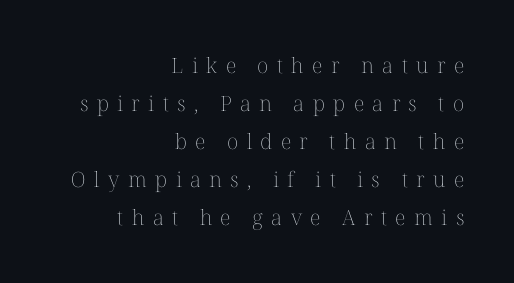
{"italic": "no", "bold": "no", "underline": "no", "align": "right", "line_spacing_ratio": 1.81, "letter_spacing": "wide", "letter_spacing_em": 0.4, "glyph_px": 21}
